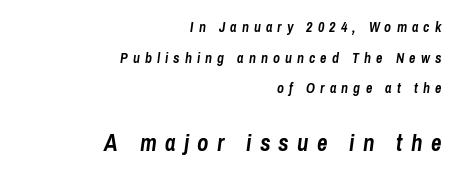
The letters are spread apart with noticeably loose tracking. Lines of text with bare space underneath. Characters are canted at an angle relative to the baseline's perpendicular. Every row of glyphs terminates at an identical x-position on the right. Honestly, the rows look like they've been pulled way apart.
